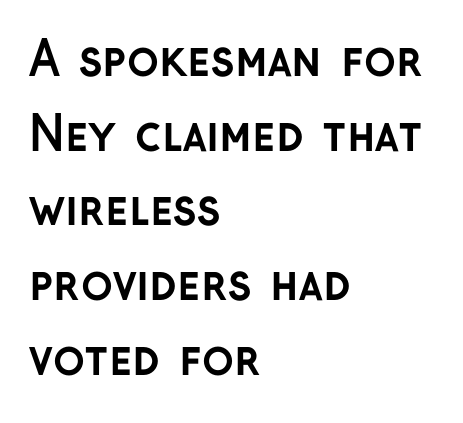
{"serif": "no", "italic": "no", "bold": "yes", "weight": "semibold", "width": "normal", "stroke_contrast": "low", "x_height": "medium", "monospaced": "no", "underline": "no", "align": "left", "line_spacing": "normal", "line_spacing_ratio": 1.59, "letter_spacing": "normal", "letter_spacing_em": 0.0, "glyph_px": 47}
